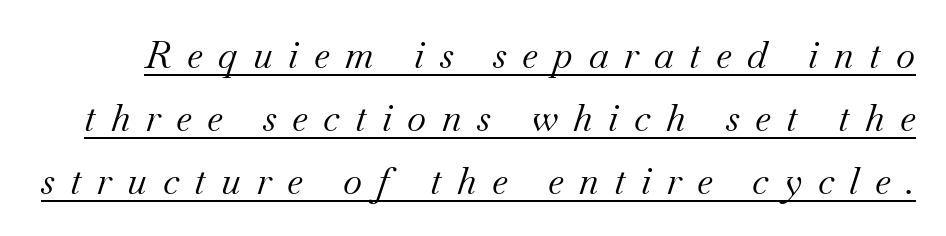
{"serif": "yes", "italic": "yes", "lean": "right", "slant_degrees": 18, "bold": "no", "weight": "regular", "width": "normal", "stroke_contrast": "medium", "x_height": "small", "monospaced": "no", "underline": "yes", "line_spacing": "normal", "line_spacing_ratio": 1.7, "letter_spacing": "wide", "letter_spacing_em": 0.42, "glyph_px": 37}
